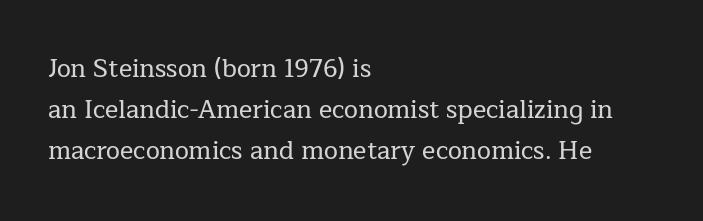
Q: Is the text italic (slanted)? A: No, it is upright.
Q: Is the text underlined? A: No.
Q: How is the paragraph aligned? A: Left-aligned.
Q: Is the spacing between letters normal or unusually wide? A: Normal.
Q: Is the spacing between lines tight, normal or loose? A: Normal.
